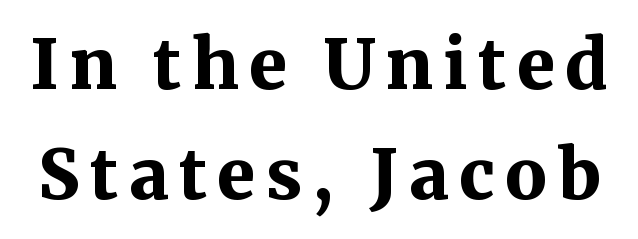
The image shows 69 px bold serif type, upright; set normal line spacing (1.59x), not underlined; medium stroke contrast and a medium x-height.
